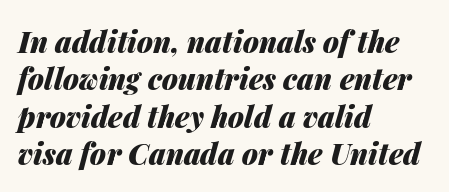
The image shows 29 px heavy type, italic (leaning right); set left-aligned, normal line spacing (1.29x), normal letter spacing, not underlined; medium stroke contrast and a medium x-height.
